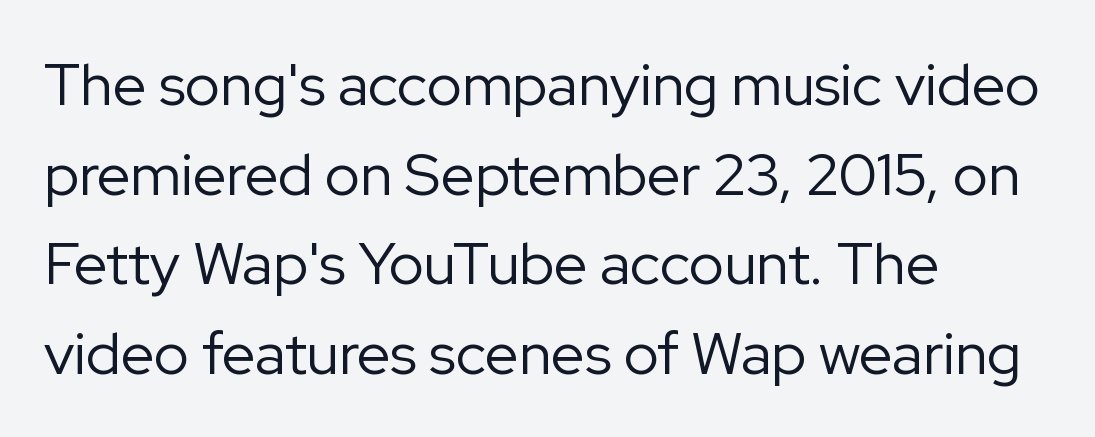
Unlike a traditional serif, this face leaves its strokes unadorned. Reading down the block, your eye returns to a fixed left position each line. Think of a printed novel: that variable character pitch is what you see here. Glance below the letters and you will spot only blank space. The font is comparable to plain body text, perhaps lighter.
